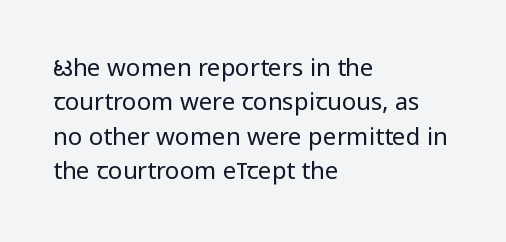
{"italic": "no", "bold": "no", "underline": "no", "align": "left", "line_spacing": "normal", "line_spacing_ratio": 1.43, "letter_spacing": "normal", "letter_spacing_em": 0.0, "glyph_px": 24}
